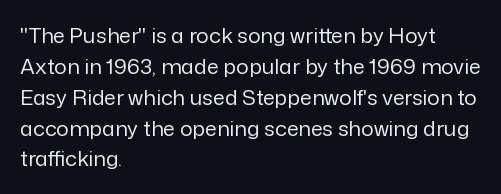
Q: Is the text bold? A: No.
Q: Is the text italic (slanted)? A: No, it is upright.
Q: Is the text underlined? A: No.
Q: How is the paragraph aligned? A: Left-aligned.
Q: Is the spacing between letters normal or unusually wide? A: Normal.
Q: Is the spacing between lines tight, normal or loose? A: Normal.
